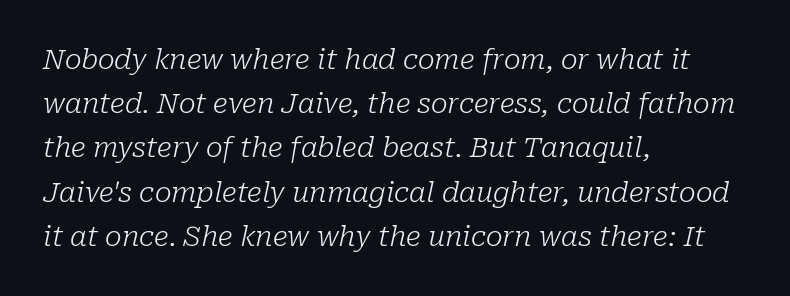
{"serif": "yes", "italic": "yes", "lean": "right", "slant_degrees": 10, "bold": "no", "weight": "light", "width": "normal", "stroke_contrast": "low", "x_height": "medium", "monospaced": "no", "underline": "no", "align": "left", "line_spacing": "normal", "line_spacing_ratio": 1.58, "letter_spacing": "normal", "letter_spacing_em": 0.0, "glyph_px": 28}
